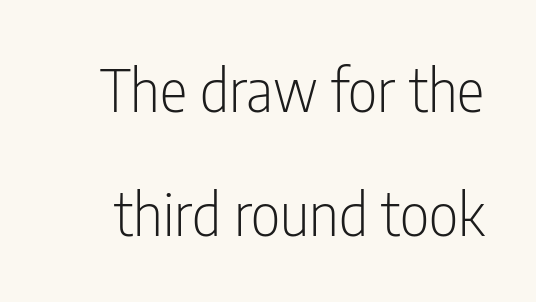
The image shows 58 px light, condensed sans-serif type, upright; set loose line spacing (2.14x), normal letter spacing, not underlined; low stroke contrast and a medium x-height.
